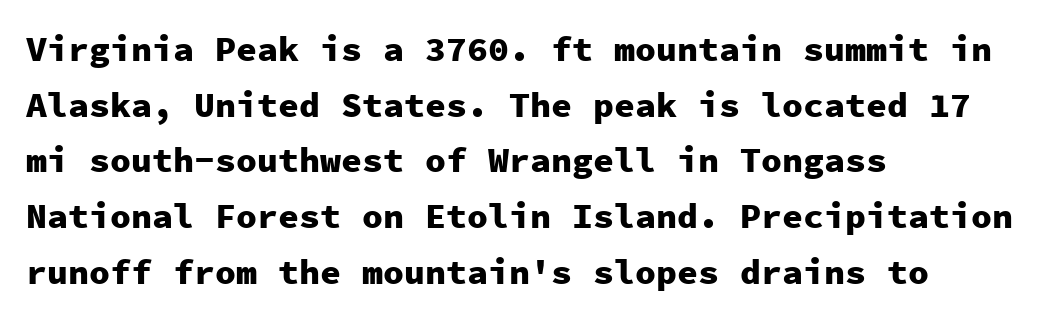
{"serif": "no", "italic": "no", "bold": "yes", "weight": "heavy", "width": "normal", "stroke_contrast": "low", "x_height": "medium", "monospaced": "yes", "underline": "no", "align": "left", "line_spacing": "normal", "line_spacing_ratio": 1.59, "letter_spacing": "normal", "letter_spacing_em": 0.0, "glyph_px": 35}
